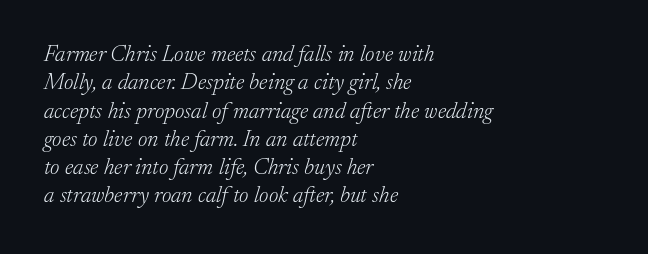
Each stroke keeps to a modest, everyday thickness or less. Nobody touched the tracking dial on this one. Notice how the passage keeps a crisp vertical edge on the left only. This sample uses an oblique cut, with every glyph tilted off the vertical.
